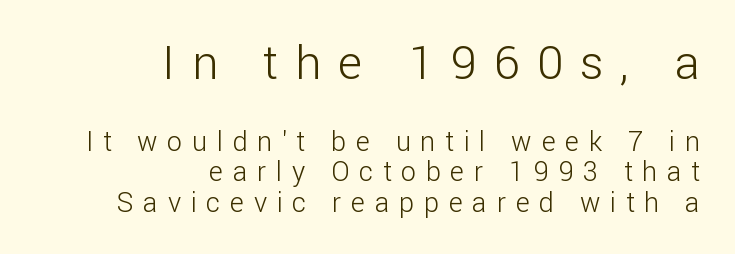
Italic: no, the glyphs are upright roman. The first block has been scaled up relative to the second. The font sits on the lighter half of the weight spectrum, regular included. Caption: multi-line text, flush right, ragged left.
